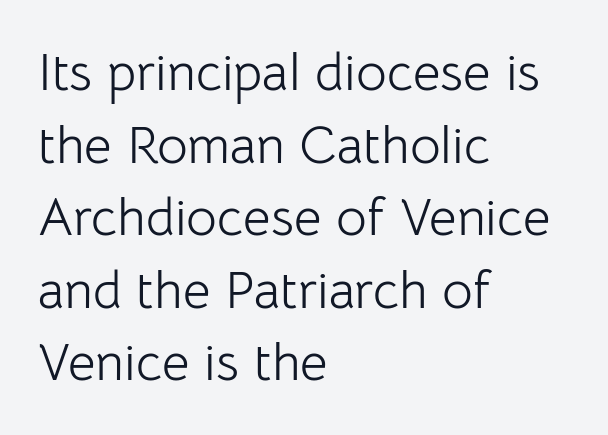
Q: Is the text bold? A: No.
Q: Is the text italic (slanted)? A: No, it is upright.
Q: Is the typeface a serif or a sans-serif typeface? A: Sans-serif.
Q: Is the text underlined? A: No.
Q: How is the paragraph aligned? A: Left-aligned.
Q: Is the spacing between letters normal or unusually wide? A: Normal.
Q: Is the spacing between lines tight, normal or loose? A: Normal.
Q: Width (condensed, normal, or wide)? A: Normal.
Q: Stroke contrast? A: Low.
Q: x-height? A: Medium.
Q: Monospaced? A: No.
